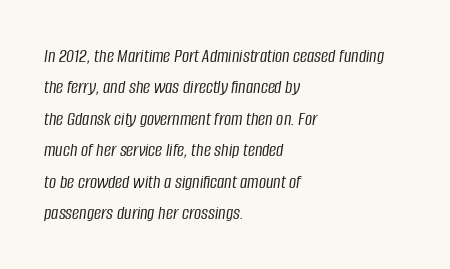
The image shows 20 px text type, italic (leaning right); set left-aligned, normal line spacing (1.57x), normal letter spacing, not underlined.
